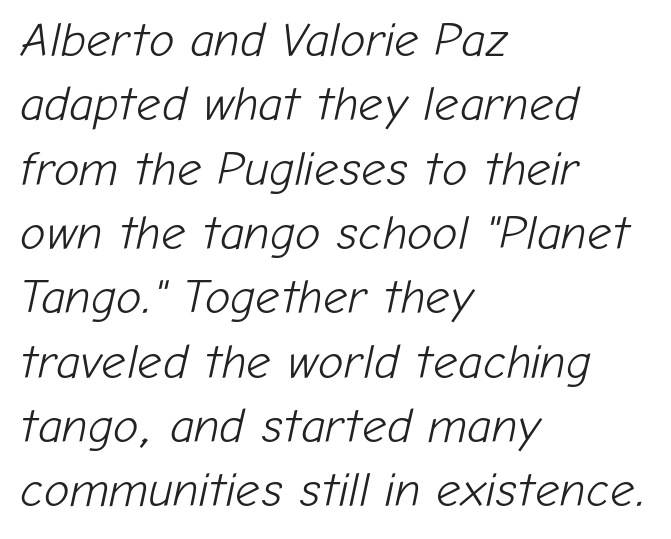
The image shows 48 px light type, italic (leaning right); set left-aligned, normal line spacing (1.34x), normal letter spacing, not underlined; low stroke contrast and a medium x-height.
